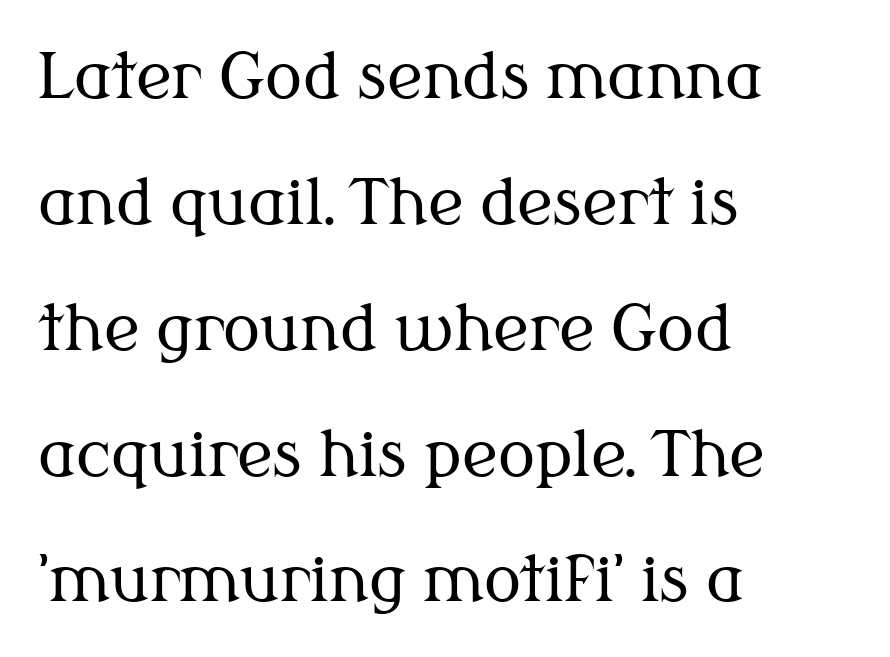
{"serif": "yes", "italic": "no", "bold": "no", "weight": "regular", "width": "normal", "stroke_contrast": "medium", "x_height": "medium", "monospaced": "no", "underline": "no", "align": "left", "line_spacing": "loose", "line_spacing_ratio": 2.03, "letter_spacing": "normal", "letter_spacing_em": 0.0, "glyph_px": 62}
